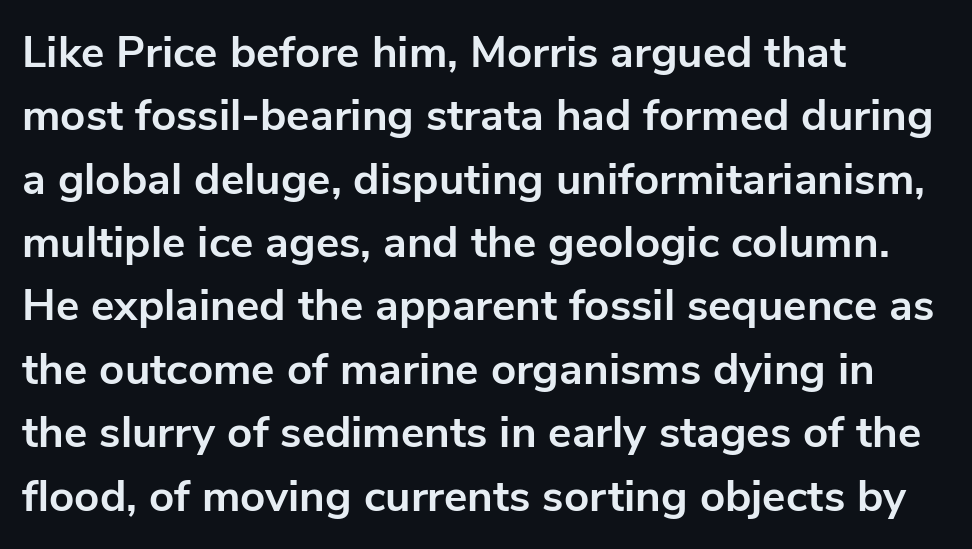
Q: Is the text bold? A: Yes.
Q: Is the text italic (slanted)? A: No, it is upright.
Q: Is the typeface a serif or a sans-serif typeface? A: Sans-serif.
Q: Is the text underlined? A: No.
Q: How is the paragraph aligned? A: Left-aligned.
Q: Is the spacing between letters normal or unusually wide? A: Normal.
Q: Is the spacing between lines tight, normal or loose? A: Normal.
Q: Width (condensed, normal, or wide)? A: Normal.
Q: Stroke contrast? A: Low.
Q: x-height? A: Medium.
Q: Monospaced? A: No.
